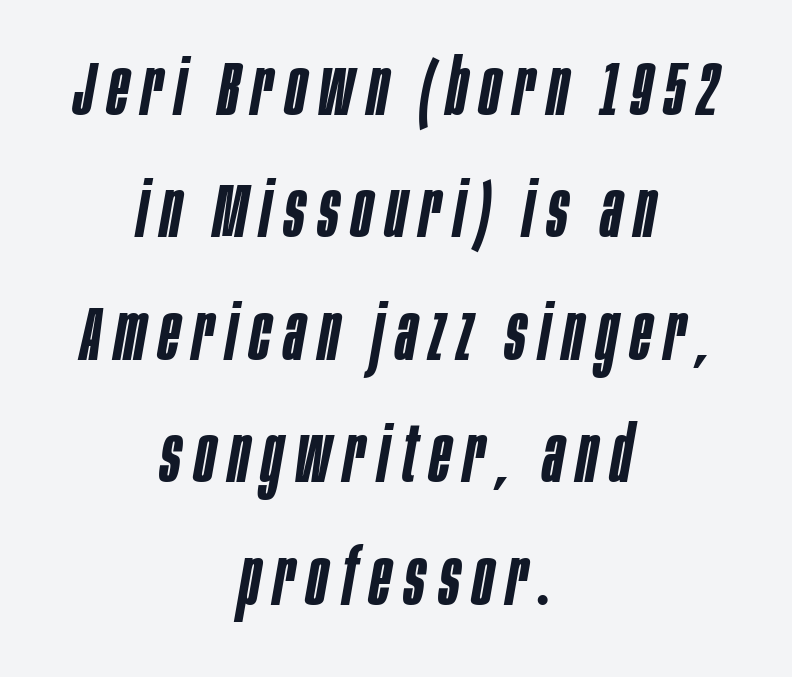
Q: Is the text bold? A: Semi-bold.
Q: Is the text italic (slanted)? A: Yes, it leans right by about 10 degrees.
Q: Is the text underlined? A: No.
Q: How is the paragraph aligned? A: Centered.
Q: Is the spacing between lines tight, normal or loose? A: Normal.
Q: Width (condensed, normal, or wide)? A: Condensed.
Q: Stroke contrast? A: Low.
Q: x-height? A: Large.
Q: Monospaced? A: No.
